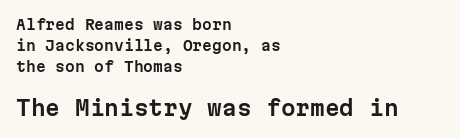
Regular leading. The gaps between neighbouring characters are ordinary and unremarkable. Descender tails drop into unmarked territory. The rag falls on the right side of this text block.
